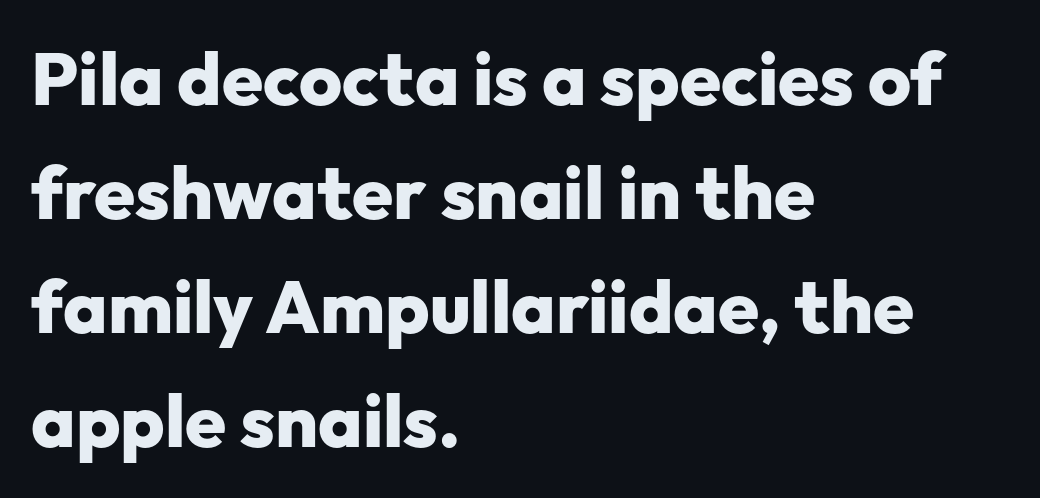
Q: Is the text bold? A: Yes.
Q: Is the text italic (slanted)? A: No, it is upright.
Q: Is the typeface a serif or a sans-serif typeface? A: Sans-serif.
Q: Is the text underlined? A: No.
Q: How is the paragraph aligned? A: Left-aligned.
Q: Is the spacing between letters normal or unusually wide? A: Normal.
Q: Is the spacing between lines tight, normal or loose? A: Normal.
Q: Width (condensed, normal, or wide)? A: Normal.
Q: Stroke contrast? A: Low.
Q: x-height? A: Medium.
Q: Monospaced? A: No.
